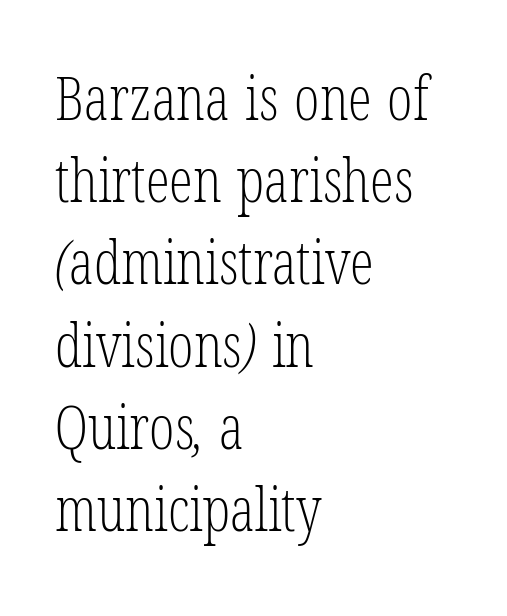
Q: Is the text bold? A: No.
Q: Is the typeface a serif or a sans-serif typeface? A: Serif.
Q: Is the text underlined? A: No.
Q: How is the paragraph aligned? A: Left-aligned.
Q: Is the spacing between letters normal or unusually wide? A: Normal.
Q: Is the spacing between lines tight, normal or loose? A: Normal.
Q: Width (condensed, normal, or wide)? A: Condensed.
Q: Stroke contrast? A: Low.
Q: x-height? A: Medium.
Q: Monospaced? A: No.
